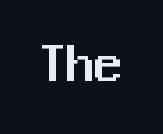
The image shows 56 px sans-serif type, upright, monospaced; set normal letter spacing, not underlined; medium stroke contrast and a medium x-height.
